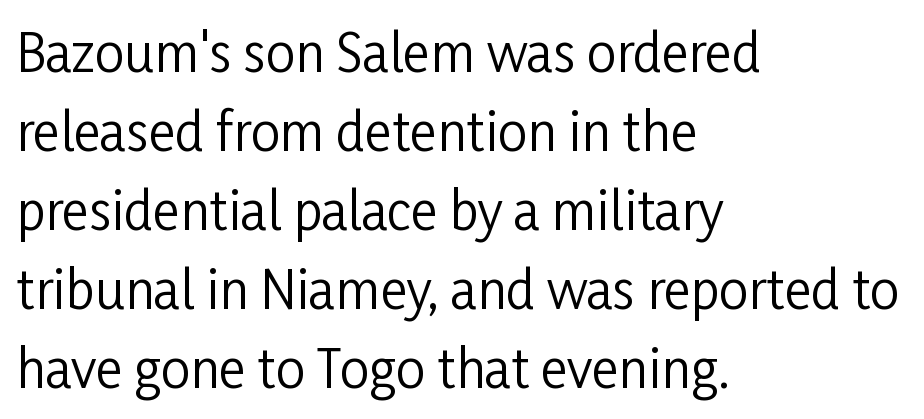
The image shows 52 px regular-weight, condensed sans-serif type, upright; set left-aligned, normal line spacing (1.52x), normal letter spacing, not underlined; low stroke contrast and a medium x-height.
